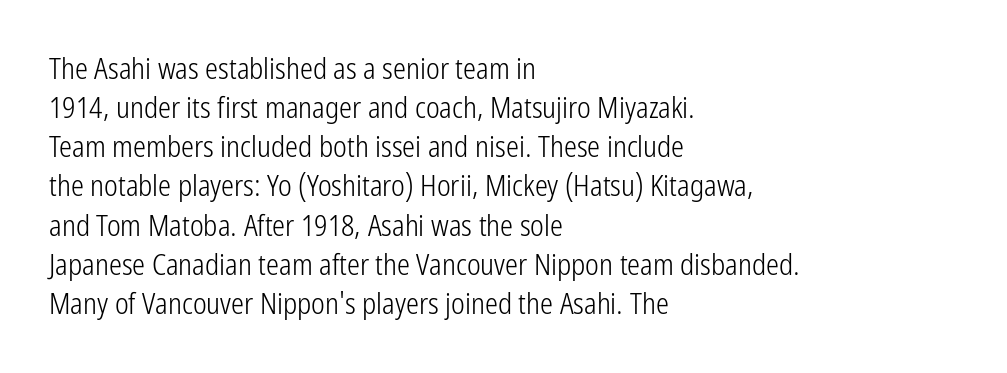
The image shows 29 px light, condensed sans-serif type, upright; set left-aligned, normal line spacing (1.35x), normal letter spacing, not underlined; low stroke contrast and a medium x-height.
